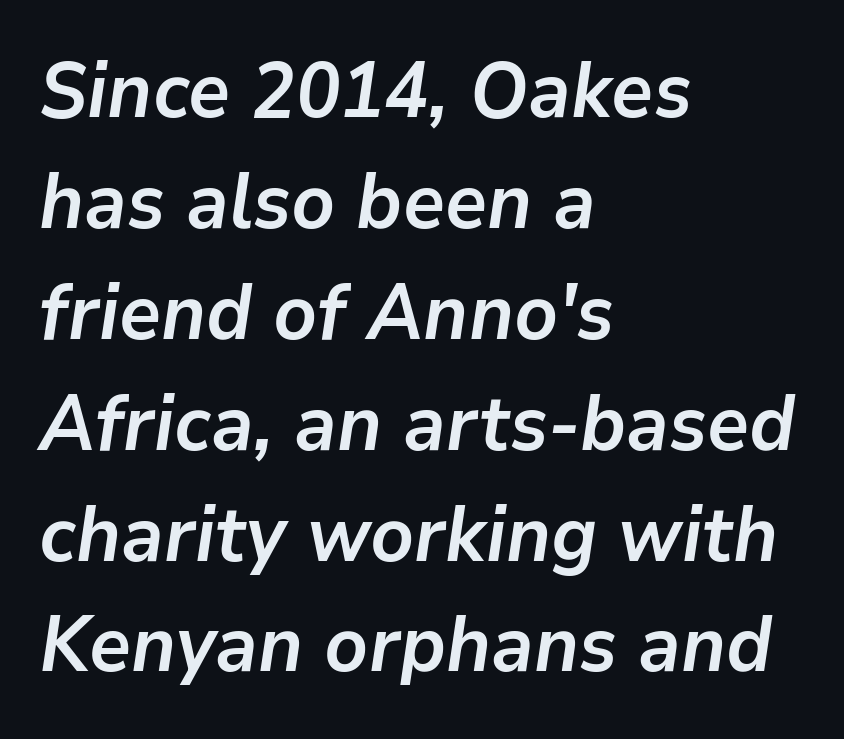
Q: Is the text bold? A: Yes.
Q: Is the text italic (slanted)? A: Yes, it leans right by about 9 degrees.
Q: Is the text underlined? A: No.
Q: How is the paragraph aligned? A: Left-aligned.
Q: Is the spacing between letters normal or unusually wide? A: Normal.
Q: Is the spacing between lines tight, normal or loose? A: Normal.
Q: Width (condensed, normal, or wide)? A: Normal.
Q: Stroke contrast? A: Low.
Q: x-height? A: Medium.
Q: Monospaced? A: No.
